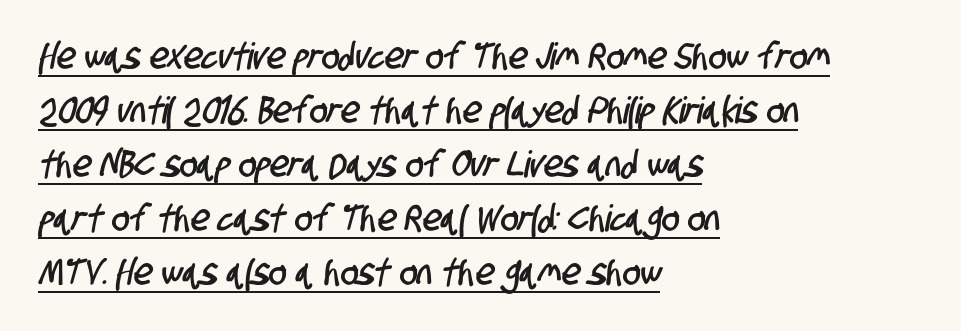
You could call the tracking neutral — neither tight nor loose. This sample carries an underscore along the baseline area. The lines in this sample share a left origin and differ only in where they stop. Do the characters align in a grid? No, the font is proportional. Is this a sans? Yes — the strokes have no serifs.
